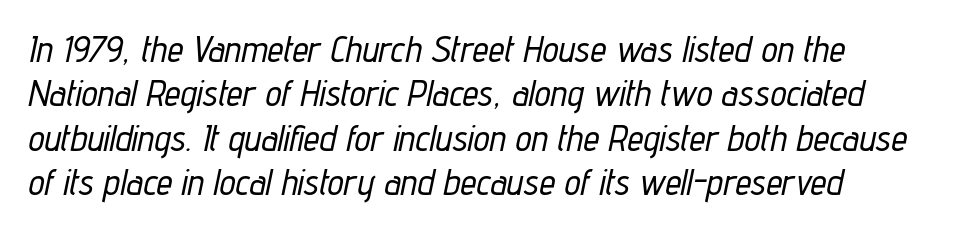
Q: Is the text italic (slanted)? A: Yes, it leans right by about 12 degrees.
Q: Is the text underlined? A: No.
Q: How is the paragraph aligned? A: Left-aligned.
Q: Is the spacing between letters normal or unusually wide? A: Normal.
Q: Width (condensed, normal, or wide)? A: Condensed.
Q: Stroke contrast? A: Low.
Q: x-height? A: Medium.
Q: Monospaced? A: No.
